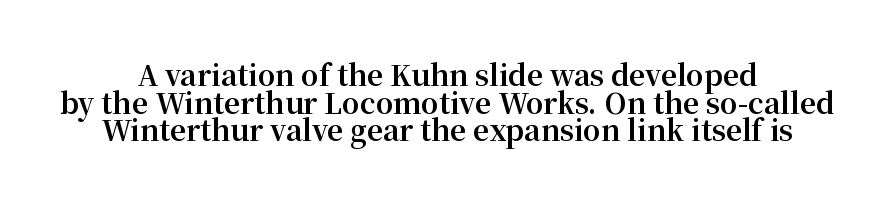
Q: Is the text bold? A: Yes.
Q: Is the text italic (slanted)? A: No, it is upright.
Q: Is the typeface a serif or a sans-serif typeface? A: Serif.
Q: Is the text underlined? A: No.
Q: How is the paragraph aligned? A: Centered.
Q: Is the spacing between letters normal or unusually wide? A: Normal.
Q: Is the spacing between lines tight, normal or loose? A: Tight.
Q: Width (condensed, normal, or wide)? A: Normal.
Q: Stroke contrast? A: Medium.
Q: x-height? A: Medium.
Q: Monospaced? A: No.
